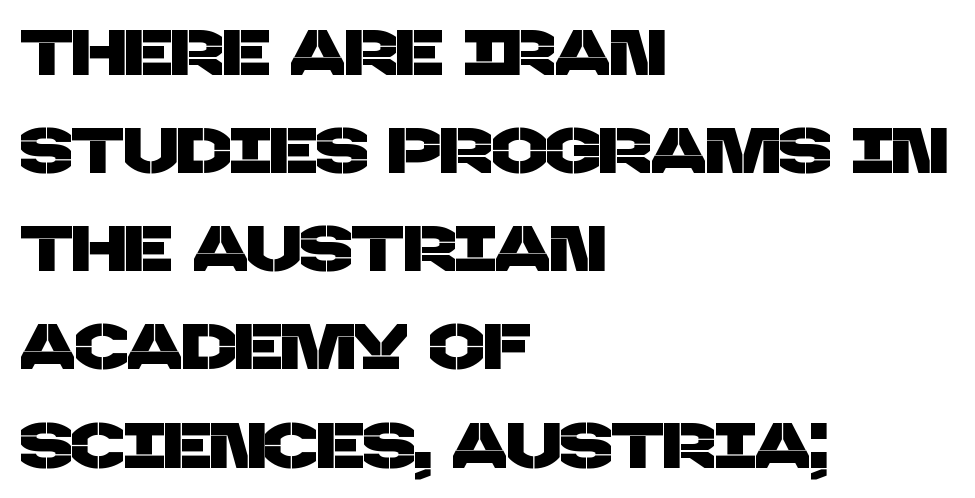
The image shows 65 px sans-serif type; set left-aligned, normal line spacing (1.51x), normal letter spacing, not underlined; low stroke contrast and a large x-height.
